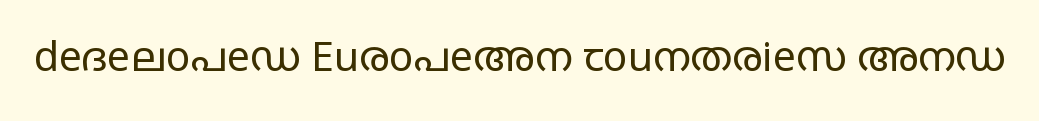
The image shows 41 px regular-weight, wide sans-serif type, upright; set normal letter spacing, not underlined; low stroke contrast and a large x-height.
